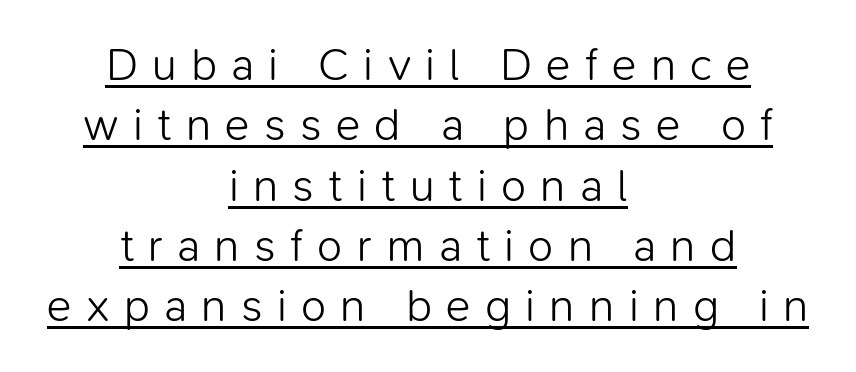
{"serif": "no", "italic": "no", "bold": "no", "weight": "light", "width": "normal", "stroke_contrast": "low", "x_height": "medium", "monospaced": "no", "underline": "yes", "align": "center", "line_spacing": "normal", "line_spacing_ratio": 1.31, "letter_spacing": "wide", "letter_spacing_em": 0.31, "glyph_px": 46}
